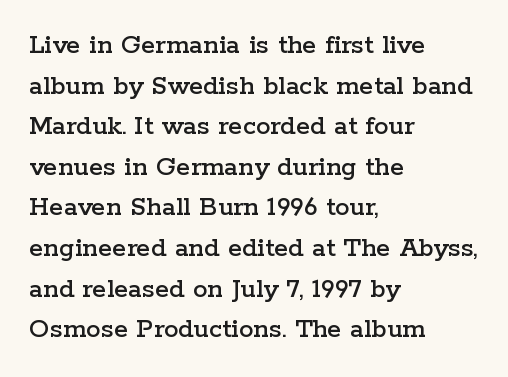
Q: Is the text italic (slanted)? A: No, it is upright.
Q: Is the typeface a serif or a sans-serif typeface? A: Serif.
Q: Is the text underlined? A: No.
Q: How is the paragraph aligned? A: Left-aligned.
Q: Is the spacing between letters normal or unusually wide? A: Normal.
Q: Is the spacing between lines tight, normal or loose? A: Normal.
Q: Width (condensed, normal, or wide)? A: Wide.
Q: Stroke contrast? A: Low.
Q: x-height? A: Medium.
Q: Monospaced? A: No.
